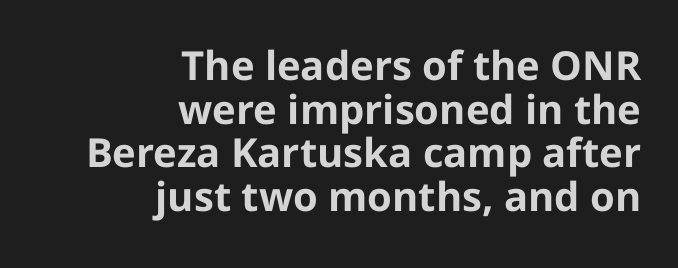
{"serif": "no", "italic": "no", "bold": "yes", "weight": "bold", "width": "normal", "stroke_contrast": "low", "x_height": "medium", "monospaced": "no", "underline": "no", "align": "right", "line_spacing": "tight", "line_spacing_ratio": 1.09, "letter_spacing": "normal", "letter_spacing_em": 0.0, "glyph_px": 40}
